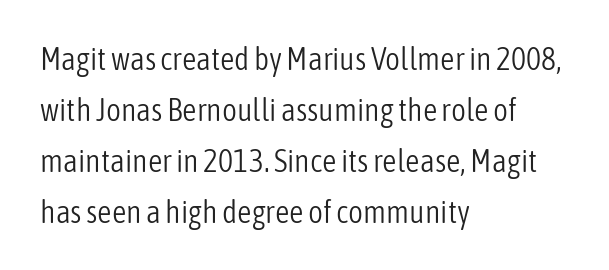
{"serif": "no", "italic": "no", "bold": "no", "weight": "light", "width": "condensed", "stroke_contrast": "low", "x_height": "medium", "monospaced": "no", "underline": "no", "align": "left", "line_spacing": "normal", "line_spacing_ratio": 1.59, "letter_spacing": "normal", "letter_spacing_em": 0.0, "glyph_px": 32}
